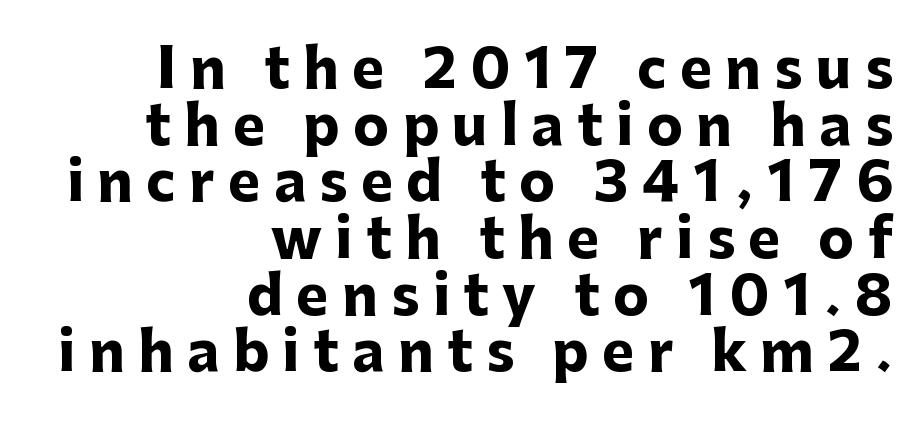
{"serif": "no", "italic": "no", "bold": "yes", "weight": "heavy", "width": "normal", "stroke_contrast": "low", "x_height": "medium", "monospaced": "no", "underline": "no", "align": "right", "line_spacing": "tight", "line_spacing_ratio": 1.05, "letter_spacing": "wide", "letter_spacing_em": 0.25, "glyph_px": 54}
